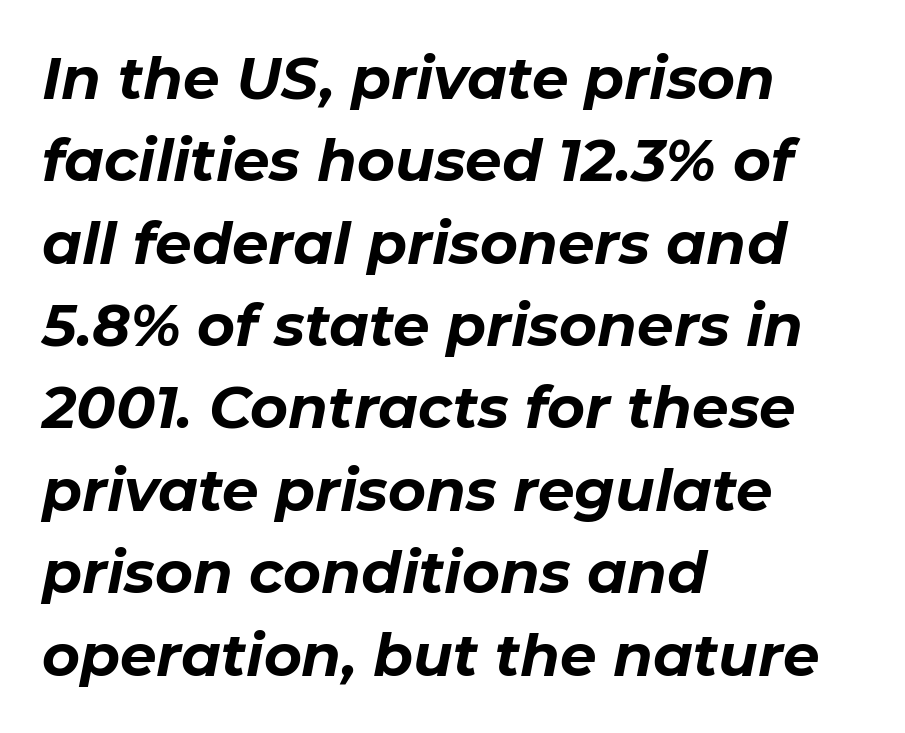
Q: Is the text bold? A: Yes.
Q: Is the text italic (slanted)? A: Yes, it leans right by about 11 degrees.
Q: Is the text underlined? A: No.
Q: How is the paragraph aligned? A: Left-aligned.
Q: Is the spacing between letters normal or unusually wide? A: Normal.
Q: Is the spacing between lines tight, normal or loose? A: Normal.
Q: Width (condensed, normal, or wide)? A: Normal.
Q: Stroke contrast? A: Low.
Q: x-height? A: Medium.
Q: Monospaced? A: No.
